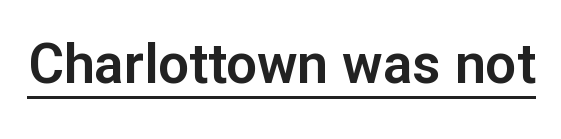
The image shows 55 px sans-serif type, upright; set normal letter spacing, underlined; low stroke contrast and a medium x-height.
